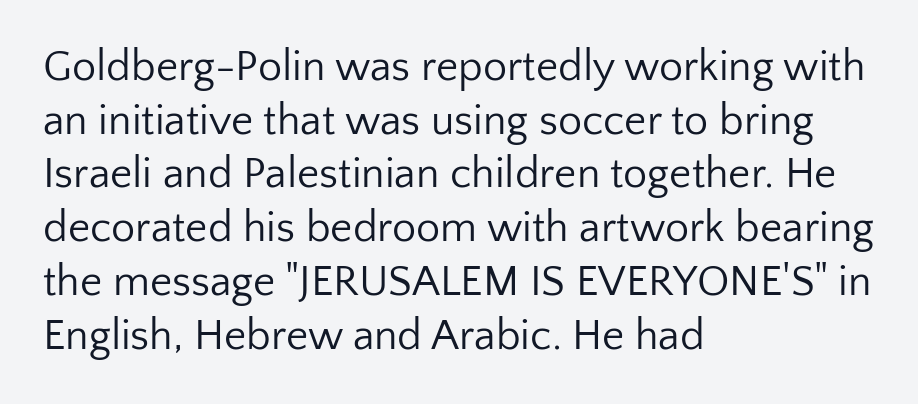
Q: Is the text bold? A: No.
Q: Is the text italic (slanted)? A: No, it is upright.
Q: Is the typeface a serif or a sans-serif typeface? A: Sans-serif.
Q: Is the text underlined? A: No.
Q: How is the paragraph aligned? A: Left-aligned.
Q: Is the spacing between letters normal or unusually wide? A: Normal.
Q: Is the spacing between lines tight, normal or loose? A: Normal.
Q: Width (condensed, normal, or wide)? A: Normal.
Q: Stroke contrast? A: Low.
Q: x-height? A: Medium.
Q: Monospaced? A: No.
